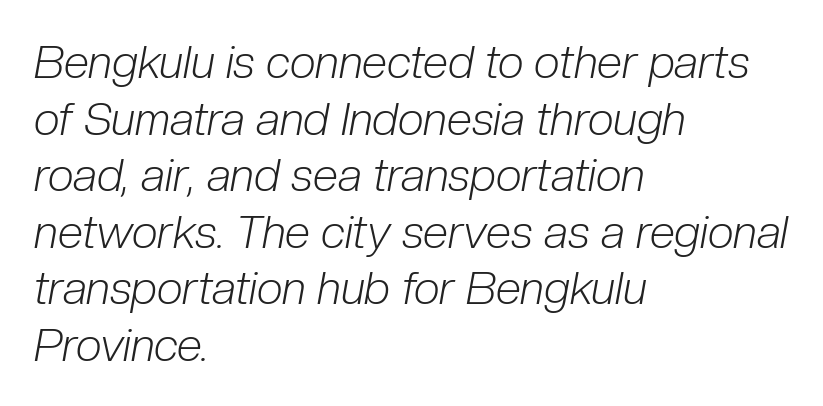
{"italic": "yes", "lean": "right", "slant_degrees": 10, "bold": "no", "weight": "light", "width": "condensed", "stroke_contrast": "low", "x_height": "medium", "monospaced": "no", "underline": "no", "align": "left", "line_spacing_ratio": 1.23, "letter_spacing": "normal", "letter_spacing_em": 0.0, "glyph_px": 46}
